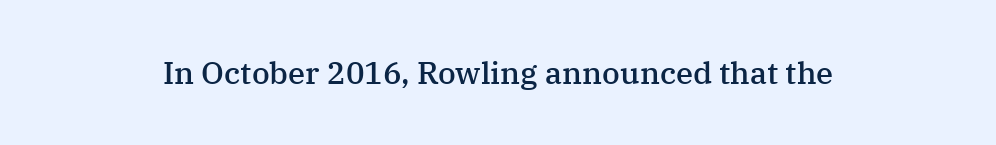
Q: Is the text bold? A: Semi-bold.
Q: Is the text italic (slanted)? A: No, it is upright.
Q: Is the typeface a serif or a sans-serif typeface? A: Serif.
Q: Is the text underlined? A: No.
Q: Is the spacing between letters normal or unusually wide? A: Normal.
Q: Width (condensed, normal, or wide)? A: Normal.
Q: Stroke contrast? A: Medium.
Q: x-height? A: Medium.
Q: Monospaced? A: No.
